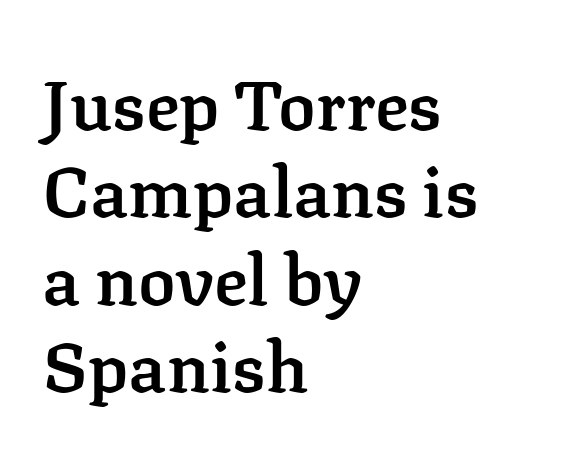
The image shows 70 px semibold serif type, upright; set left-aligned, normal line spacing (1.25x), normal letter spacing, not underlined; low stroke contrast and a medium x-height.
